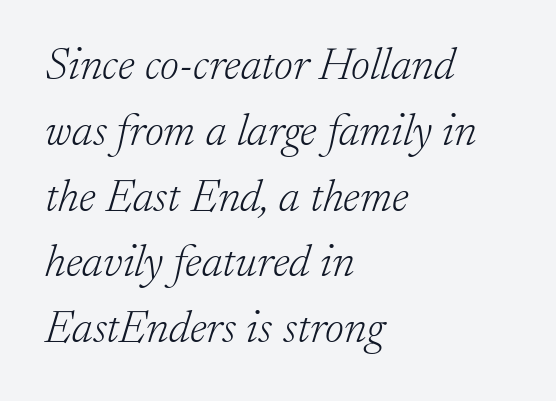
A bare baseline throughout the passage. The passage shown stacks its lines at a standard gap. Nothing unusual about the tracking: characters are spaced as the font intends. The characters are drawn with everyday or finer stroke widths. The axis of the letterforms is tilted away from vertical. Looks like regular typesetting: each glyph gets only the width it needs.
